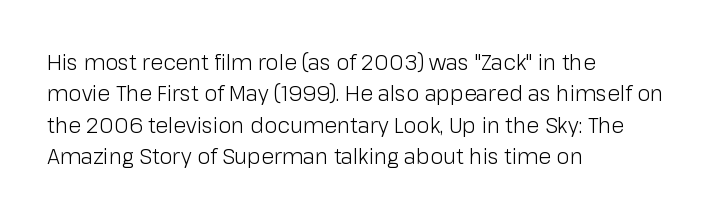
{"italic": "no", "bold": "no", "underline": "no", "align": "left", "line_spacing": "normal", "line_spacing_ratio": 1.49, "letter_spacing": "normal", "letter_spacing_em": 0.0, "glyph_px": 21}
